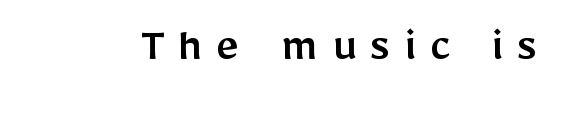
Q: Is the text italic (slanted)? A: No, it is upright.
Q: Is the typeface a serif or a sans-serif typeface? A: Sans-serif.
Q: Is the text underlined? A: No.
Q: Is the spacing between letters normal or unusually wide? A: Unusually wide.
Q: Width (condensed, normal, or wide)? A: Normal.
Q: Stroke contrast? A: Low.
Q: x-height? A: Medium.
Q: Monospaced? A: No.
